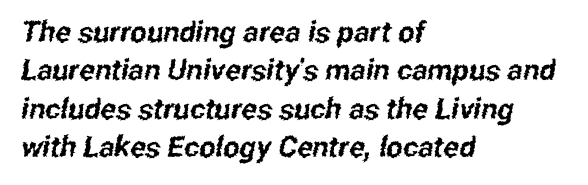
The image shows 29 px condensed sans-serif type; set left-aligned, normal line spacing (1.32x), normal letter spacing, not underlined; low stroke contrast and a medium x-height.
